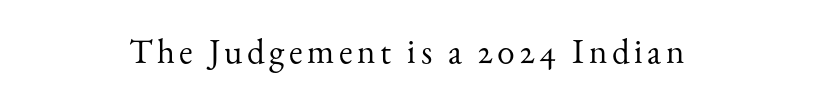
Q: Is the text bold? A: No.
Q: Is the text italic (slanted)? A: No, it is upright.
Q: Is the typeface a serif or a sans-serif typeface? A: Serif.
Q: Is the text underlined? A: No.
Q: Width (condensed, normal, or wide)? A: Normal.
Q: Stroke contrast? A: Medium.
Q: x-height? A: Small.
Q: Monospaced? A: No.
